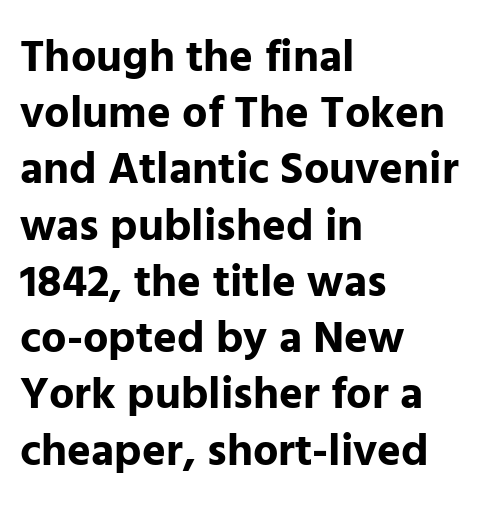
The image shows 45 px bold sans-serif type, upright; set left-aligned, normal line spacing (1.25x), normal letter spacing, not underlined; low stroke contrast and a medium x-height.
